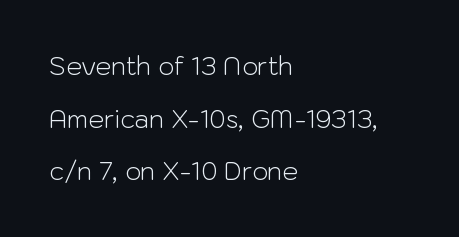
Q: Is the text bold? A: No.
Q: Is the text italic (slanted)? A: No, it is upright.
Q: Is the text underlined? A: No.
Q: How is the paragraph aligned? A: Left-aligned.
Q: Is the spacing between letters normal or unusually wide? A: Normal.
Q: Is the spacing between lines tight, normal or loose? A: Loose.
